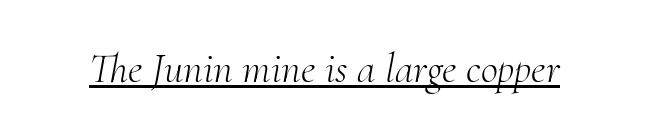
Is this a heavy cut? Hardly; it is regular or lighter. Here the designer chose a conventional face with non-uniform glyph widths. I'd call this a serif setting — the letters wear small feet. If you drew a line through each stem, it would be angled. Is there an underline? Yes — a line sits under the letters.
